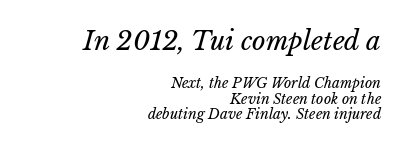
The image shows 26 px text type; set right-aligned, tight line spacing (1.12x), normal letter spacing, not underlined; the first (top) block is 1.86x larger.
